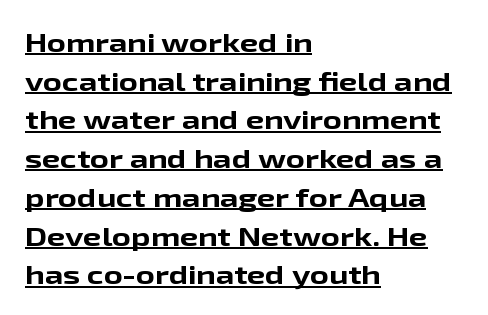
The image shows 26 px bold type, upright; set left-aligned, normal line spacing (1.49x), normal letter spacing, underlined.
